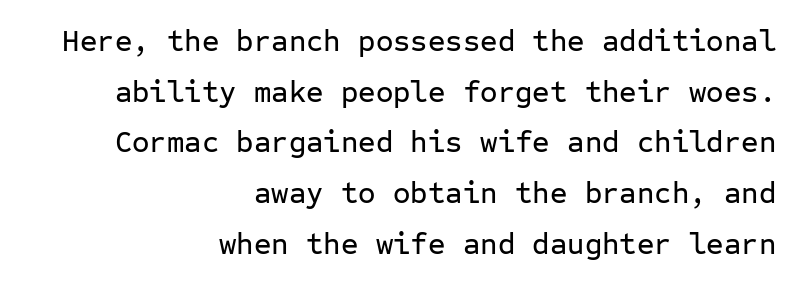
{"serif": "no", "italic": "no", "width": "normal", "stroke_contrast": "low", "x_height": "medium", "monospaced": "yes", "underline": "no", "align": "right", "line_spacing": "normal", "line_spacing_ratio": 1.69, "letter_spacing": "normal", "letter_spacing_em": 0.0, "glyph_px": 30}
